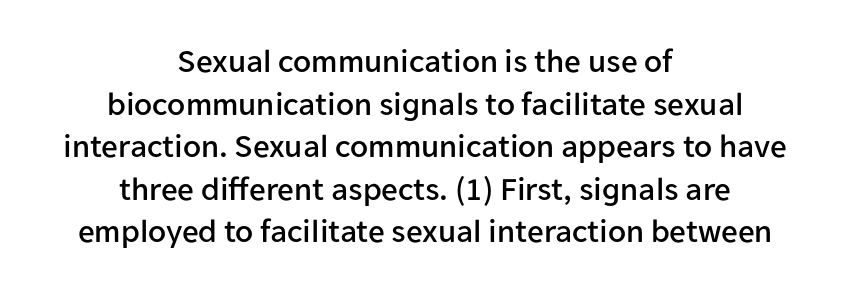
Q: Is the text italic (slanted)? A: No, it is upright.
Q: Is the typeface a serif or a sans-serif typeface? A: Sans-serif.
Q: Is the text underlined? A: No.
Q: How is the paragraph aligned? A: Centered.
Q: Is the spacing between letters normal or unusually wide? A: Normal.
Q: Is the spacing between lines tight, normal or loose? A: Normal.
Q: Width (condensed, normal, or wide)? A: Normal.
Q: Stroke contrast? A: Low.
Q: x-height? A: Medium.
Q: Monospaced? A: No.
